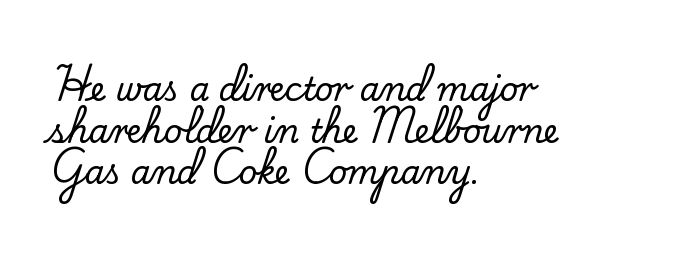
Q: Is the text italic (slanted)? A: Yes.
Q: Is the typeface a serif or a sans-serif typeface? A: Serif.
Q: Is the text underlined? A: No.
Q: How is the paragraph aligned? A: Left-aligned.
Q: Is the spacing between letters normal or unusually wide? A: Normal.
Q: Is the spacing between lines tight, normal or loose? A: Normal.
Q: Width (condensed, normal, or wide)? A: Normal.
Q: Stroke contrast? A: Low.
Q: x-height? A: Small.
Q: Monospaced? A: No.
